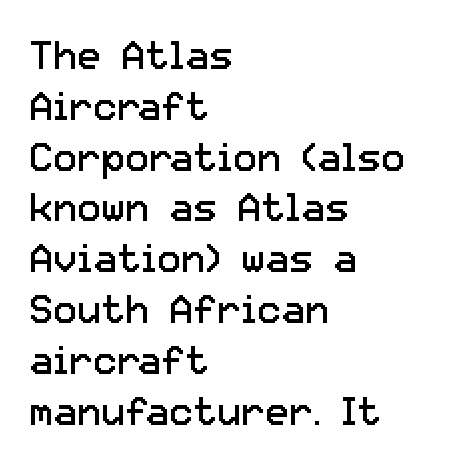
{"serif": "no", "italic": "no", "bold": "no", "weight": "regular", "width": "normal", "stroke_contrast": "low", "x_height": "medium", "monospaced": "no", "underline": "no", "align": "left", "line_spacing": "normal", "line_spacing_ratio": 1.27, "letter_spacing": "normal", "letter_spacing_em": 0.0, "glyph_px": 40}
